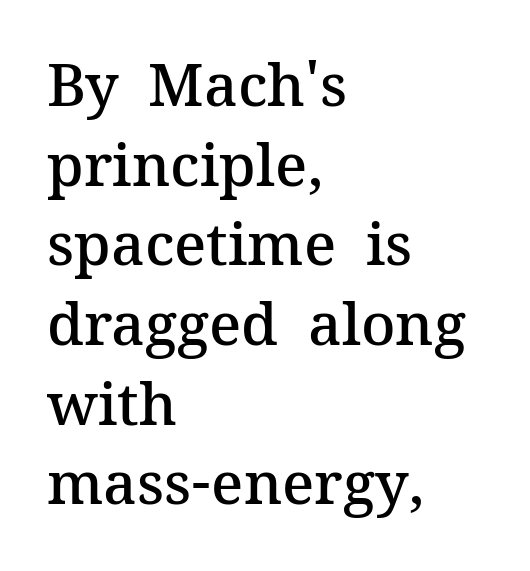
{"serif": "yes", "italic": "no", "bold": "semi", "weight": "semibold", "width": "normal", "stroke_contrast": "medium", "x_height": "medium", "monospaced": "no", "underline": "no", "align": "left", "line_spacing": "normal", "line_spacing_ratio": 1.35, "letter_spacing": "normal", "letter_spacing_em": 0.0, "glyph_px": 59}
